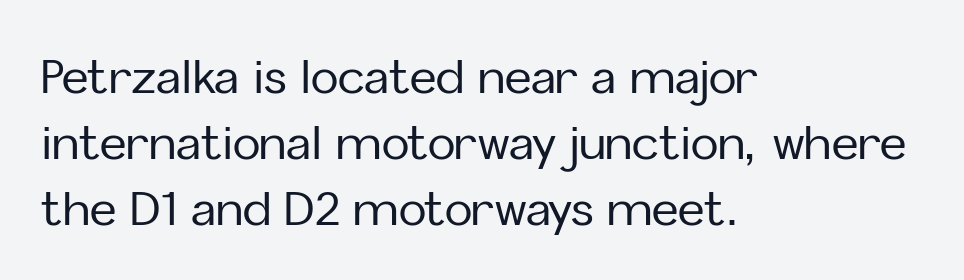
{"serif": "no", "italic": "no", "width": "normal", "stroke_contrast": "low", "x_height": "medium", "monospaced": "no", "underline": "no", "align": "left", "line_spacing": "normal", "line_spacing_ratio": 1.44, "letter_spacing": "normal", "letter_spacing_em": 0.0, "glyph_px": 46}
